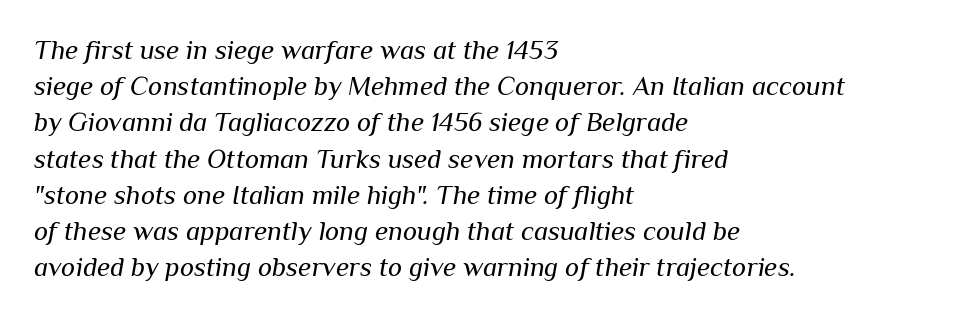
{"italic": "yes", "lean": "right", "slant_degrees": 10, "bold": "no", "underline": "no", "align": "left", "line_spacing": "normal", "line_spacing_ratio": 1.34, "letter_spacing": "normal", "letter_spacing_em": 0.0, "glyph_px": 27}
